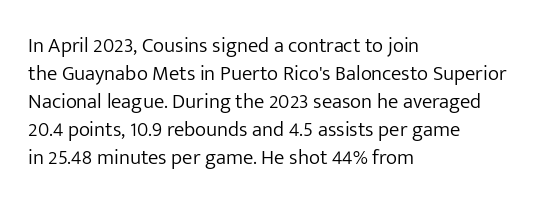
Q: Is the text bold? A: No.
Q: Is the text italic (slanted)? A: No, it is upright.
Q: Is the text underlined? A: No.
Q: How is the paragraph aligned? A: Left-aligned.
Q: Is the spacing between letters normal or unusually wide? A: Normal.
Q: Is the spacing between lines tight, normal or loose? A: Normal.
